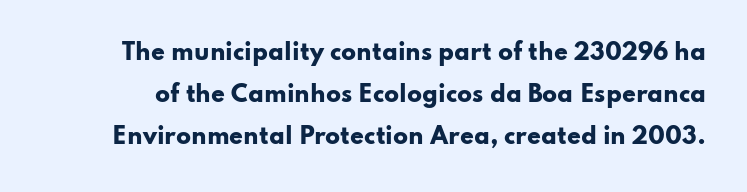
{"italic": "no", "bold": "yes", "underline": "no", "line_spacing": "loose", "line_spacing_ratio": 1.91, "letter_spacing": "normal", "letter_spacing_em": 0.0, "glyph_px": 22}
